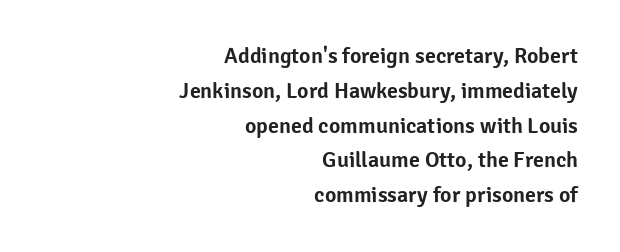
Q: Is the text italic (slanted)? A: No, it is upright.
Q: Is the text underlined? A: No.
Q: How is the paragraph aligned? A: Right-aligned.
Q: Is the spacing between letters normal or unusually wide? A: Normal.
Q: Is the spacing between lines tight, normal or loose? A: Normal.
